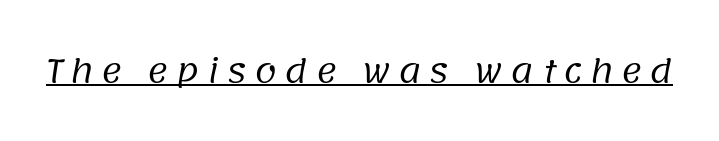
The image shows 32 px regular-weight sans-serif type; set unusually wide letter spacing (+0.23 em), underlined; low stroke contrast and a large x-height.
